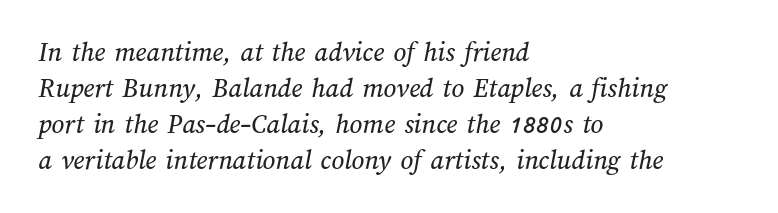
{"width": "normal", "stroke_contrast": "medium", "x_height": "medium", "monospaced": "no", "underline": "no", "align": "left", "line_spacing": "normal", "line_spacing_ratio": 1.28, "letter_spacing": "normal", "letter_spacing_em": 0.0, "glyph_px": 28}
